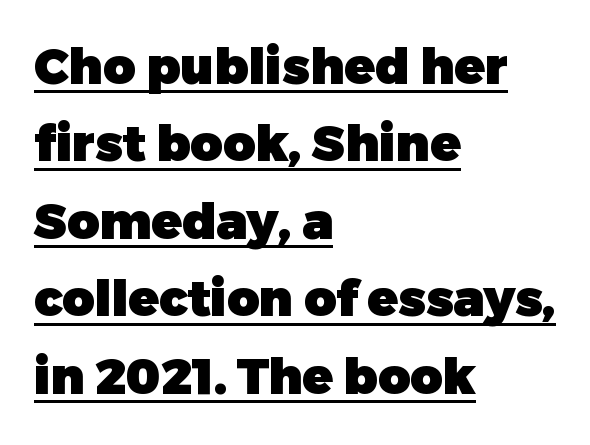
{"serif": "no", "italic": "no", "bold": "yes", "weight": "heavy", "width": "normal", "stroke_contrast": "low", "x_height": "medium", "monospaced": "no", "underline": "yes", "align": "left", "line_spacing": "normal", "line_spacing_ratio": 1.55, "letter_spacing": "normal", "letter_spacing_em": 0.0, "glyph_px": 50}
